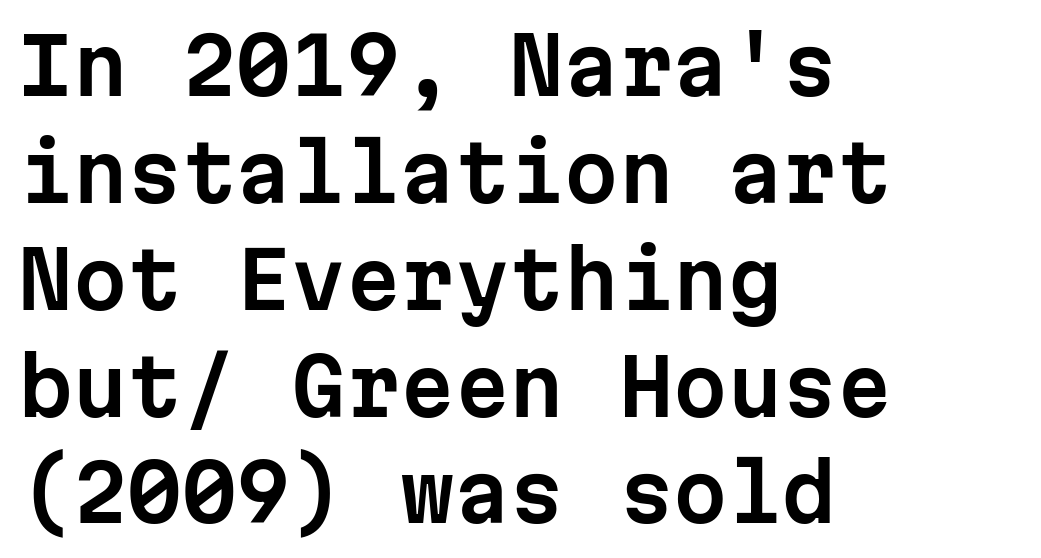
Is this a sans? Yes — the strokes have no serifs. Every row of glyphs begins at an identical x-position on the left. Spacing verdict: monospaced, one width for all characters. The zone under the glyphs is completely vacant. Students, note that the glyphs here touch the page at normal intervals.
